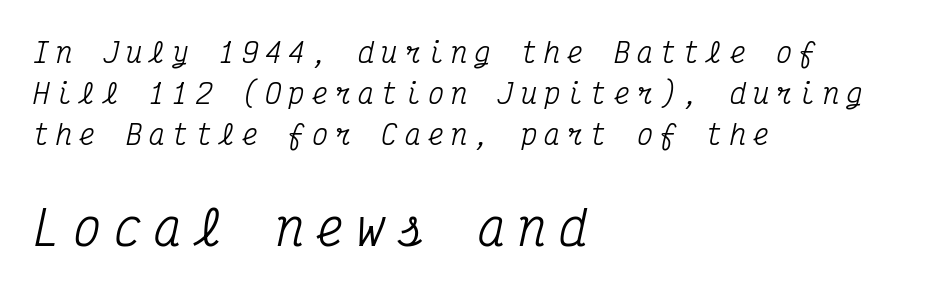
Q: Is the text italic (slanted)? A: Yes, it leans right by about 12 degrees.
Q: Is the typeface a serif or a sans-serif typeface? A: Serif.
Q: Is the text underlined? A: No.
Q: How is the paragraph aligned? A: Left-aligned.
Q: Is the spacing between letters normal or unusually wide? A: Unusually wide.
Q: Is the spacing between lines tight, normal or loose? A: Normal.
Q: Which block of text is set in a larger size, the first (top) or the second (bottom)? A: The second (bottom) one.
Q: Width (condensed, normal, or wide)? A: Condensed.
Q: Stroke contrast? A: Medium.
Q: x-height? A: Medium.
Q: Monospaced? A: Yes.
